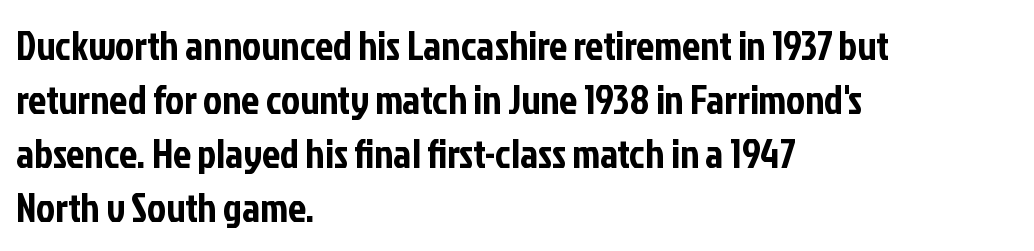
{"serif": "no", "italic": "no", "width": "condensed", "stroke_contrast": "low", "x_height": "medium", "monospaced": "no", "underline": "no", "align": "left", "line_spacing": "normal", "line_spacing_ratio": 1.35, "letter_spacing": "normal", "letter_spacing_em": 0.0, "glyph_px": 40}
